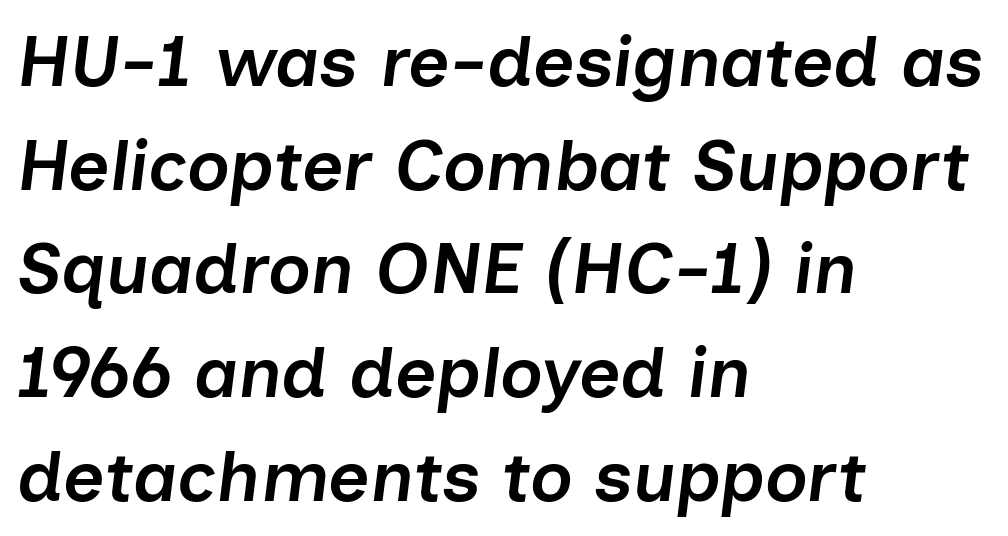
The image shows 72 px semibold type, italic (leaning right); set left-aligned, normal line spacing (1.44x), normal letter spacing, not underlined; low stroke contrast and a medium x-height.
